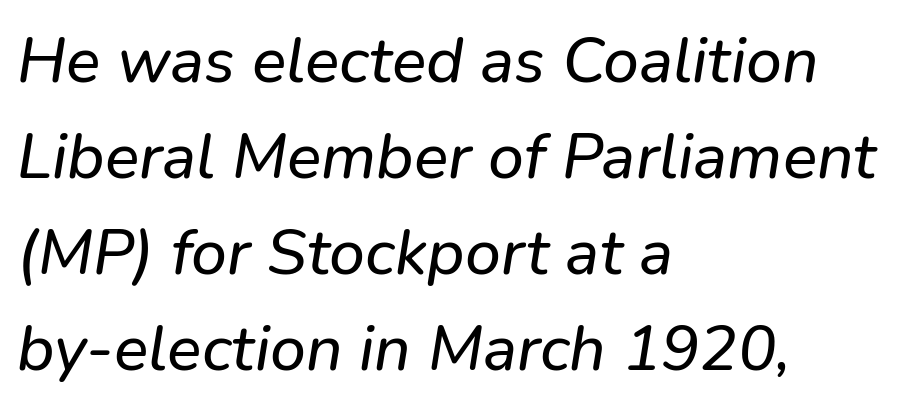
This sample uses plain, unmodified letter spacing. The line-height multiplier appears to be the usual default. Layout note: lines flush left. The face used here is proportionally spaced, like ordinary book or web type. Descender tails drop into unmarked territory.
